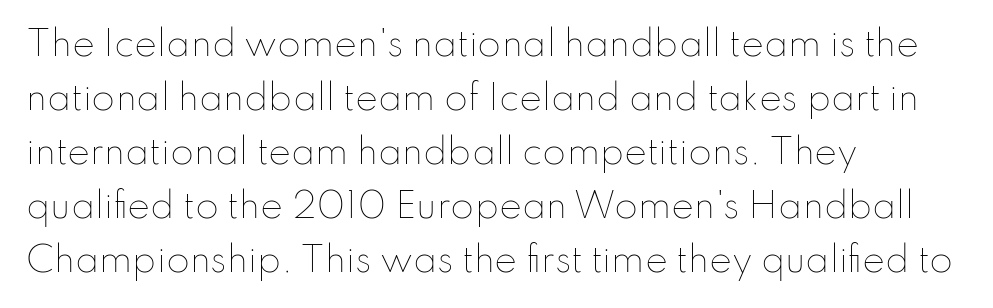
{"italic": "no", "bold": "no", "weight": "thin", "width": "normal", "stroke_contrast": "low", "x_height": "small", "monospaced": "no", "underline": "no", "align": "left", "line_spacing": "normal", "line_spacing_ratio": 1.59, "letter_spacing": "normal", "letter_spacing_em": 0.0, "glyph_px": 34}
